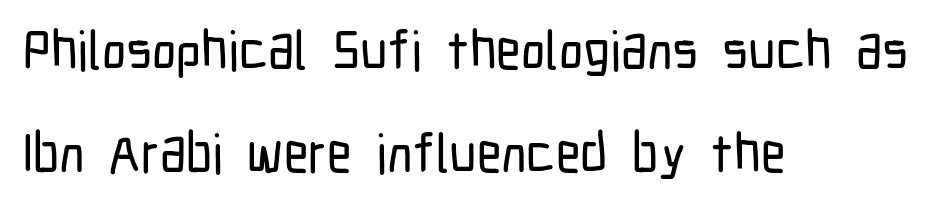
{"serif": "no", "italic": "no", "width": "condensed", "stroke_contrast": "low", "x_height": "medium", "monospaced": "no", "underline": "no", "align": "left", "line_spacing": "loose", "line_spacing_ratio": 1.9, "letter_spacing": "normal", "letter_spacing_em": 0.0, "glyph_px": 54}
